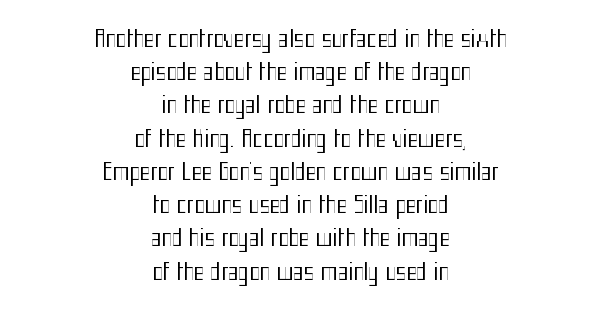
The font's upright variant was chosen for this text. The lines sit at an ordinary, default distance from one another. How are the letters spaced? Ordinarily, with no added tracking. Compared with a flush-left layout, this one balances lines on the center instead.
